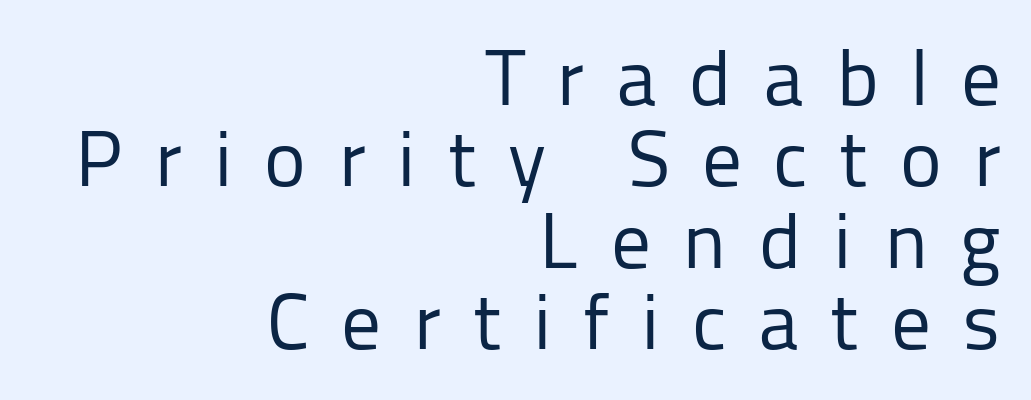
The image shows 79 px regular-weight sans-serif type, upright; set right-aligned, tight line spacing (1.03x), unusually wide letter spacing (+0.4 em), not underlined; low stroke contrast and a medium x-height.
